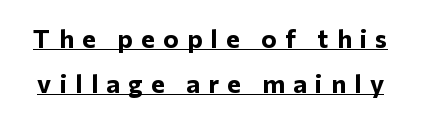
{"italic": "no", "bold": "yes", "underline": "yes", "line_spacing_ratio": 1.72, "letter_spacing": "wide", "letter_spacing_em": 0.32, "glyph_px": 26}
